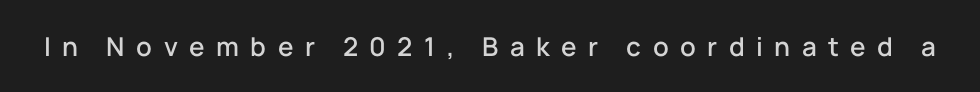
The image shows 26 px text type, upright; set unusually wide letter spacing (+0.44 em), not underlined.
